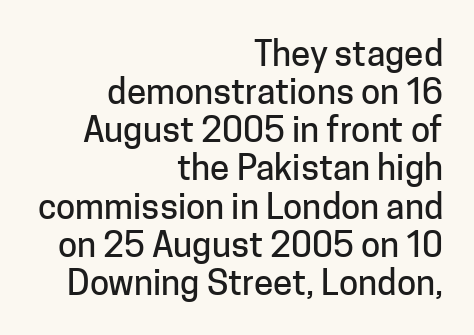
{"serif": "no", "italic": "no", "width": "normal", "stroke_contrast": "low", "x_height": "medium", "monospaced": "no", "underline": "no", "align": "right", "line_spacing": "tight", "line_spacing_ratio": 1.09, "letter_spacing": "normal", "letter_spacing_em": 0.0, "glyph_px": 35}
